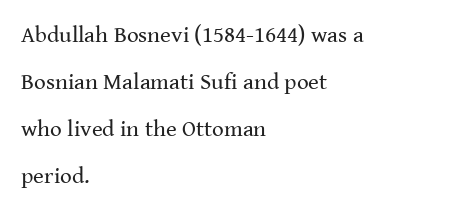
Q: Is the text bold? A: No.
Q: Is the text italic (slanted)? A: No, it is upright.
Q: Is the text underlined? A: No.
Q: How is the paragraph aligned? A: Left-aligned.
Q: Is the spacing between letters normal or unusually wide? A: Normal.
Q: Is the spacing between lines tight, normal or loose? A: Loose.
